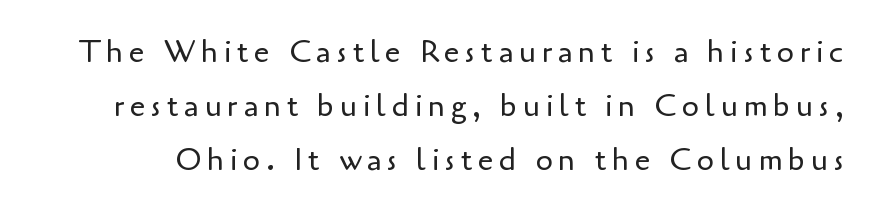
{"serif": "no", "italic": "no", "bold": "no", "weight": "regular", "width": "normal", "stroke_contrast": "low", "x_height": "small", "monospaced": "no", "underline": "no", "line_spacing_ratio": 1.74, "glyph_px": 31}
